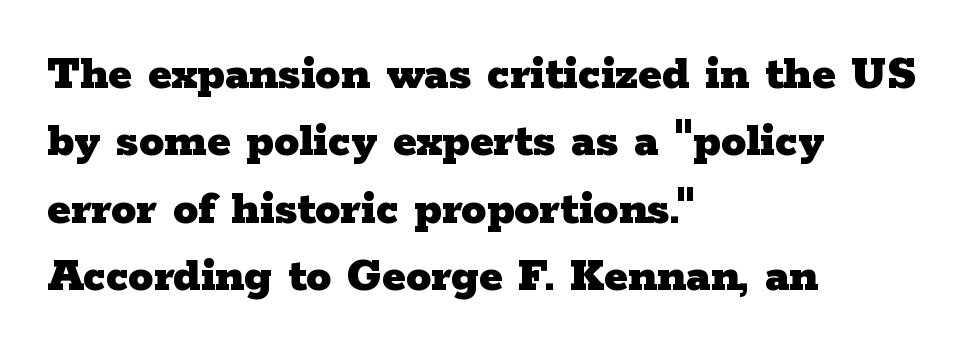
{"serif": "yes", "italic": "no", "bold": "yes", "weight": "heavy", "width": "wide", "stroke_contrast": "low", "x_height": "medium", "monospaced": "no", "underline": "no", "align": "left", "line_spacing": "normal", "line_spacing_ratio": 1.35, "letter_spacing": "normal", "letter_spacing_em": 0.0, "glyph_px": 50}
